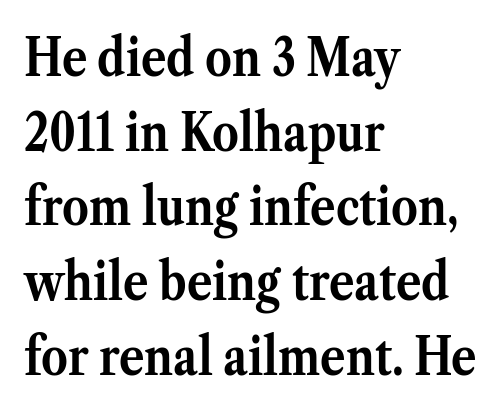
The image shows 53 px semibold serif type, upright; set left-aligned, normal line spacing (1.41x), normal letter spacing, not underlined; medium stroke contrast and a medium x-height.
